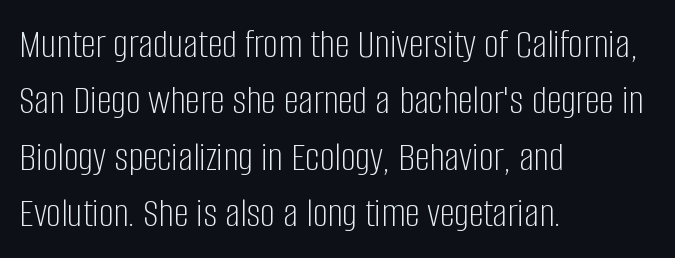
Default kerning and tracking; the words read as compact shapes. This block has exactly the height ordinary leading produces. Style check: upright. You could not count columns in this text — the font is proportionally spaced. Underline: absent. Typographically, this falls in the sans-serif category.
